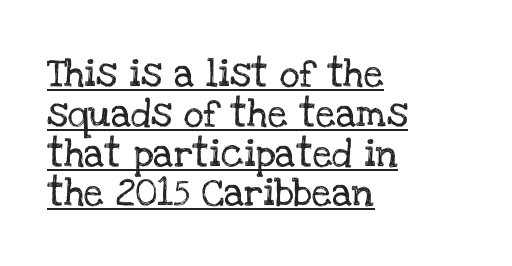
Q: Is the text italic (slanted)? A: No, it is upright.
Q: Is the typeface a serif or a sans-serif typeface? A: Serif.
Q: Is the text underlined? A: Yes.
Q: How is the paragraph aligned? A: Left-aligned.
Q: Is the spacing between letters normal or unusually wide? A: Normal.
Q: Is the spacing between lines tight, normal or loose? A: Normal.
Q: Width (condensed, normal, or wide)? A: Normal.
Q: Stroke contrast? A: Low.
Q: x-height? A: Large.
Q: Monospaced? A: No.
